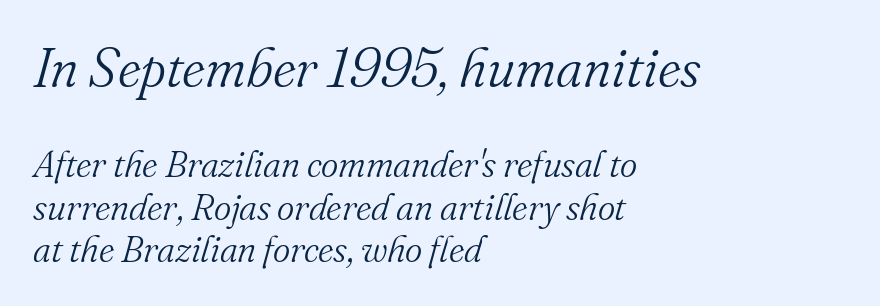
{"serif": "yes", "italic": "yes", "lean": "right", "slant_degrees": 16, "bold": "no", "weight": "light", "width": "normal", "stroke_contrast": "medium", "x_height": "small", "monospaced": "no", "underline": "no", "align": "left", "line_spacing": "tight", "line_spacing_ratio": 1.15, "letter_spacing": "normal", "letter_spacing_em": 0.0, "larger_block": "first", "size_ratio": 1.49, "glyph_px": 55}
